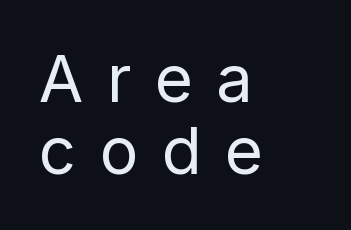
The lines are packed closely together with very little leading. Tracking here is generous; glyphs stand well apart from one another. The passage shown is not underscored anywhere. Letterform terminals end flat and unadorned throughout the passage. Notice how the stems are strictly vertical — no italics here.
